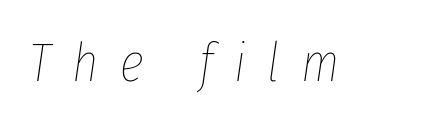
Q: Is the text bold? A: No.
Q: Is the text italic (slanted)? A: Yes, it leans right by about 8 degrees.
Q: Is the text underlined? A: No.
Q: Is the spacing between letters normal or unusually wide? A: Unusually wide.
Q: Width (condensed, normal, or wide)? A: Condensed.
Q: Stroke contrast? A: Low.
Q: x-height? A: Medium.
Q: Monospaced? A: No.
